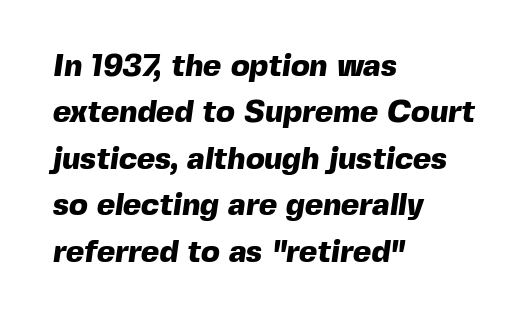
The image shows 31 px heavy sans-serif type; set left-aligned, normal line spacing (1.5x), normal letter spacing, not underlined; a medium x-height.
